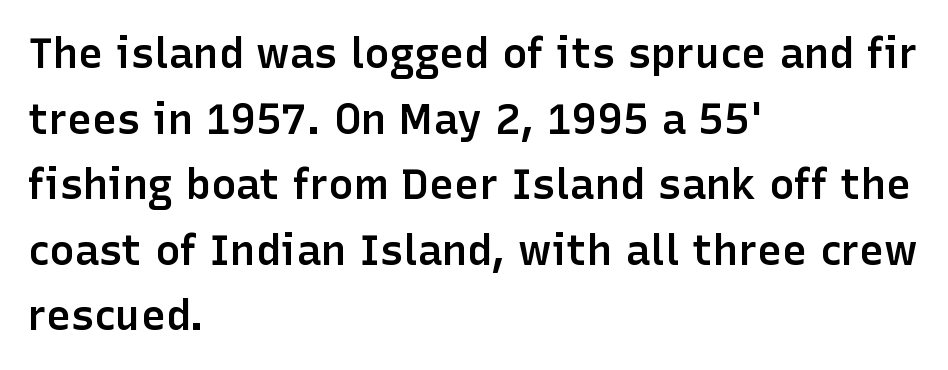
Is there any slant? The stems are plumb. The foot of each line stays bare and open. The passage is arranged the way most books set body copy — flush left. Grotesque or geometric, the face here clearly has no serifs. The letters advance in unequal steps, a hallmark of proportional type. Students, this is semibold: more ink than regular, less than bold.
